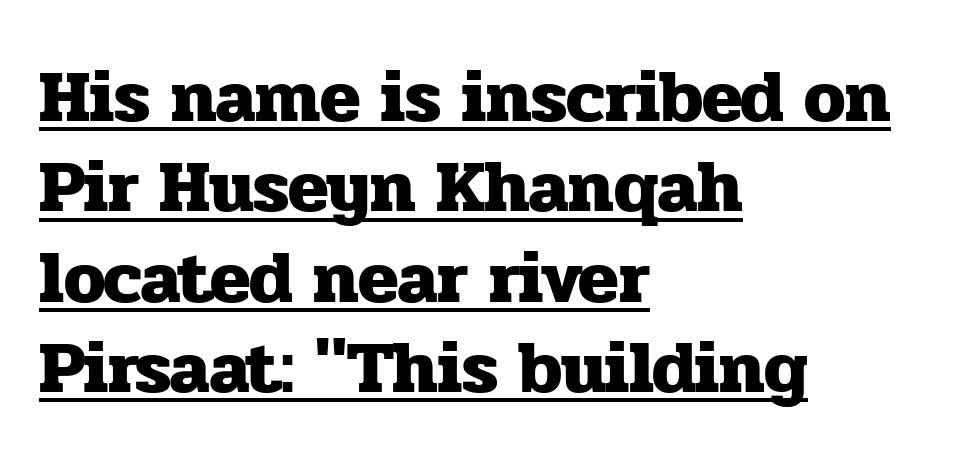
Q: Is the text bold? A: Yes.
Q: Is the text italic (slanted)? A: No, it is upright.
Q: Is the typeface a serif or a sans-serif typeface? A: Serif.
Q: Is the text underlined? A: Yes.
Q: How is the paragraph aligned? A: Left-aligned.
Q: Is the spacing between letters normal or unusually wide? A: Normal.
Q: Width (condensed, normal, or wide)? A: Normal.
Q: Stroke contrast? A: Low.
Q: x-height? A: Medium.
Q: Monospaced? A: No.
